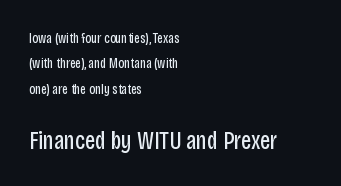
The image shows 25 px text type, upright; set left-aligned, line spacing 1.82x, normal letter spacing, not underlined; the second (bottom) block is 1.79x larger.
